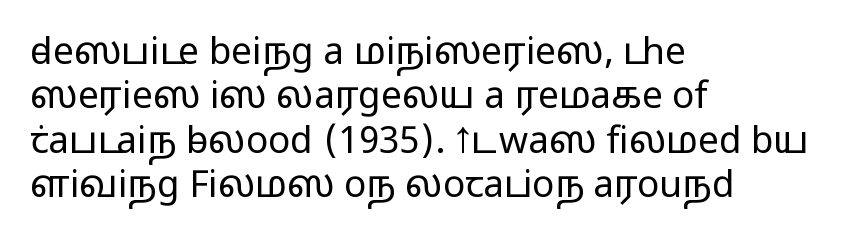
If you drew a ruler down the left edge, every line would touch it. A light-to-regular cut is what we see here. How are the letters spaced? Ordinarily, with no added tracking. Note the varied advance widths — an 'i' is clearly narrower than an 'm'.
